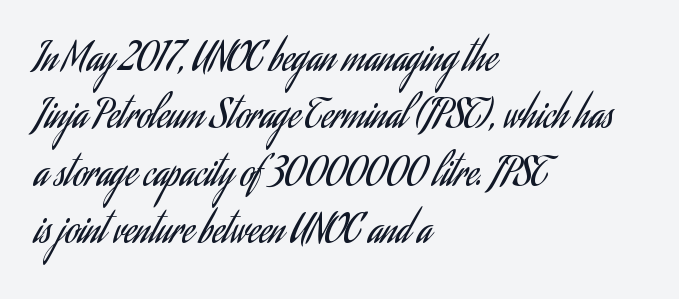
The image shows 38 px regular-weight, condensed sans-serif type; set left-aligned, normal line spacing (1.51x), normal letter spacing, not underlined; low stroke contrast and a small x-height.
